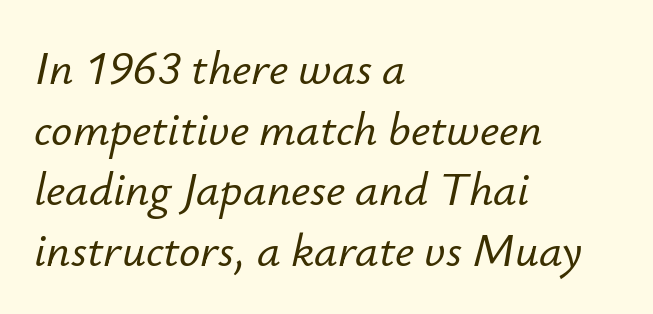
{"italic": "yes", "lean": "right", "slant_degrees": 12, "width": "normal", "stroke_contrast": "low", "x_height": "small", "monospaced": "no", "underline": "no", "align": "left", "line_spacing": "normal", "line_spacing_ratio": 1.29, "letter_spacing": "normal", "letter_spacing_em": 0.0, "glyph_px": 47}
